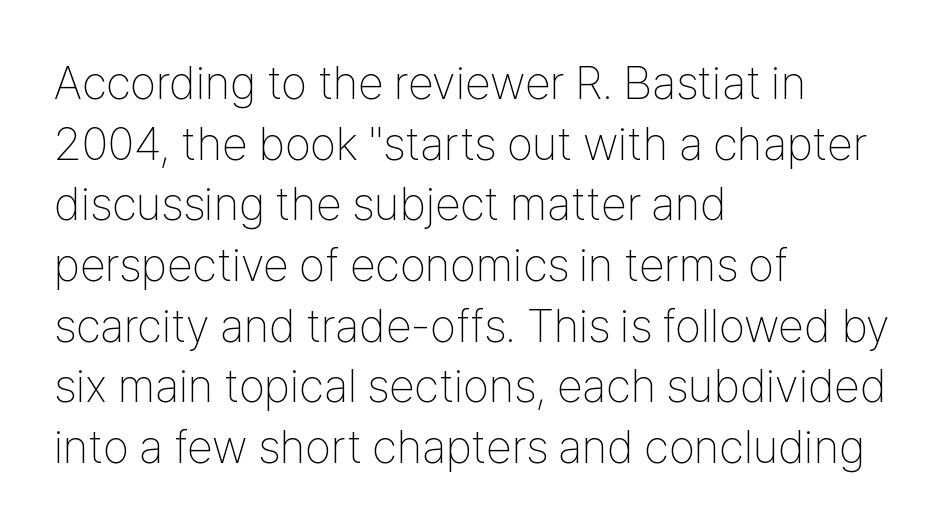
Q: Is the text bold? A: No.
Q: Is the text italic (slanted)? A: No, it is upright.
Q: Is the typeface a serif or a sans-serif typeface? A: Sans-serif.
Q: Is the text underlined? A: No.
Q: How is the paragraph aligned? A: Left-aligned.
Q: Is the spacing between letters normal or unusually wide? A: Normal.
Q: Is the spacing between lines tight, normal or loose? A: Normal.
Q: Width (condensed, normal, or wide)? A: Condensed.
Q: Stroke contrast? A: Low.
Q: x-height? A: Medium.
Q: Monospaced? A: No.
